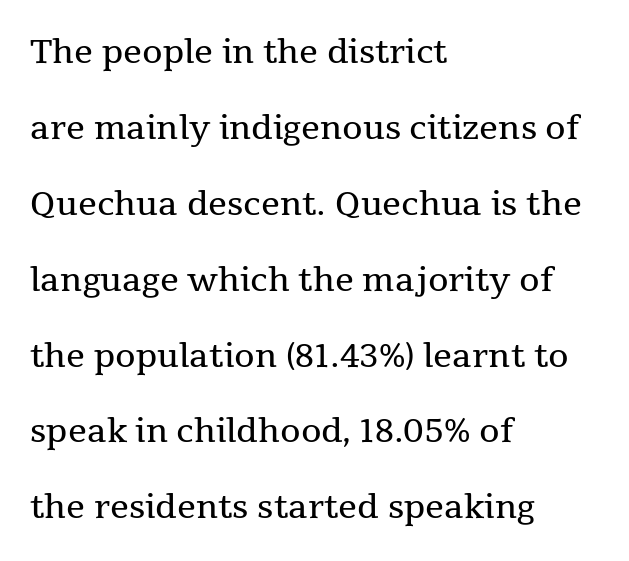
{"serif": "yes", "italic": "no", "bold": "no", "weight": "regular", "width": "normal", "stroke_contrast": "medium", "x_height": "medium", "monospaced": "no", "underline": "no", "align": "left", "line_spacing": "loose", "line_spacing_ratio": 2.3, "letter_spacing": "normal", "letter_spacing_em": 0.0, "glyph_px": 33}
